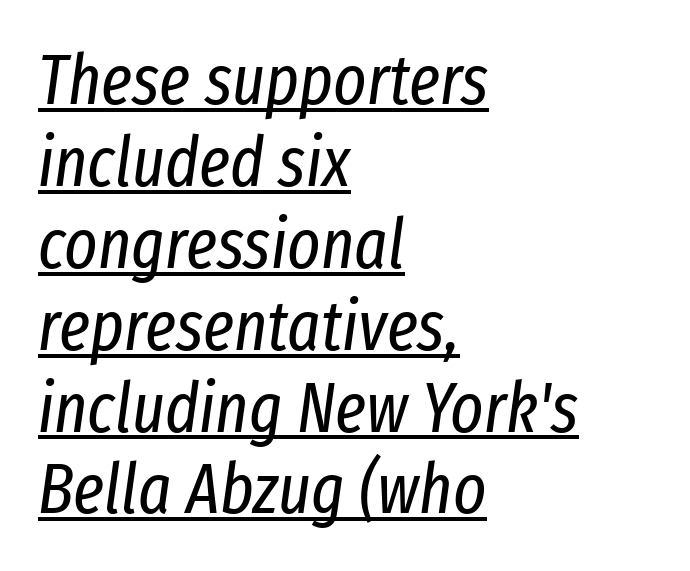
{"italic": "yes", "lean": "right", "slant_degrees": 8, "bold": "no", "weight": "regular", "width": "condensed", "stroke_contrast": "low", "x_height": "medium", "monospaced": "no", "underline": "yes", "align": "left", "line_spacing_ratio": 1.17, "letter_spacing": "normal", "letter_spacing_em": 0.0, "glyph_px": 70}
